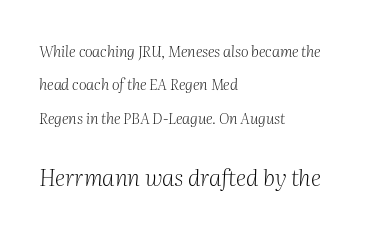
{"italic": "yes", "lean": "right", "slant_degrees": 2, "bold": "no", "underline": "no", "align": "left", "line_spacing": "loose", "line_spacing_ratio": 2.23, "letter_spacing": "normal", "letter_spacing_em": 0.0, "larger_block": "second", "size_ratio": 1.53, "glyph_px": 23}
